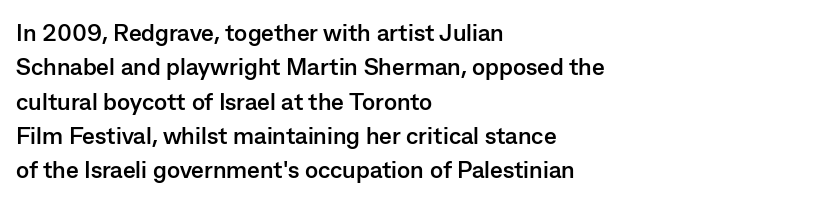
Q: Is the text bold? A: Yes.
Q: Is the text italic (slanted)? A: No, it is upright.
Q: Is the text underlined? A: No.
Q: How is the paragraph aligned? A: Left-aligned.
Q: Is the spacing between letters normal or unusually wide? A: Normal.
Q: Is the spacing between lines tight, normal or loose? A: Normal.
